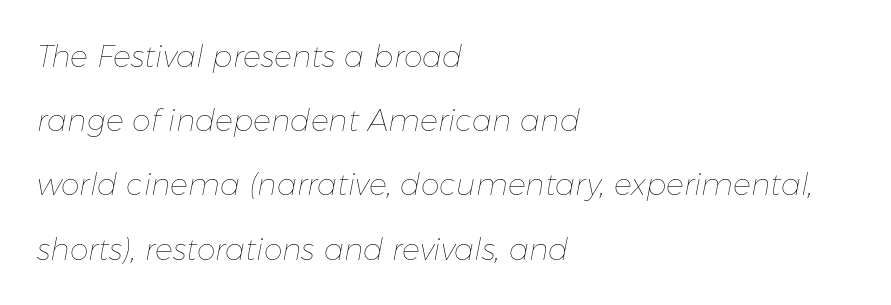
{"italic": "yes", "lean": "right", "slant_degrees": 11, "bold": "no", "weight": "thin", "width": "normal", "stroke_contrast": "low", "x_height": "medium", "monospaced": "no", "underline": "no", "align": "left", "line_spacing": "loose", "line_spacing_ratio": 2.14, "letter_spacing": "normal", "letter_spacing_em": 0.0, "glyph_px": 30}
